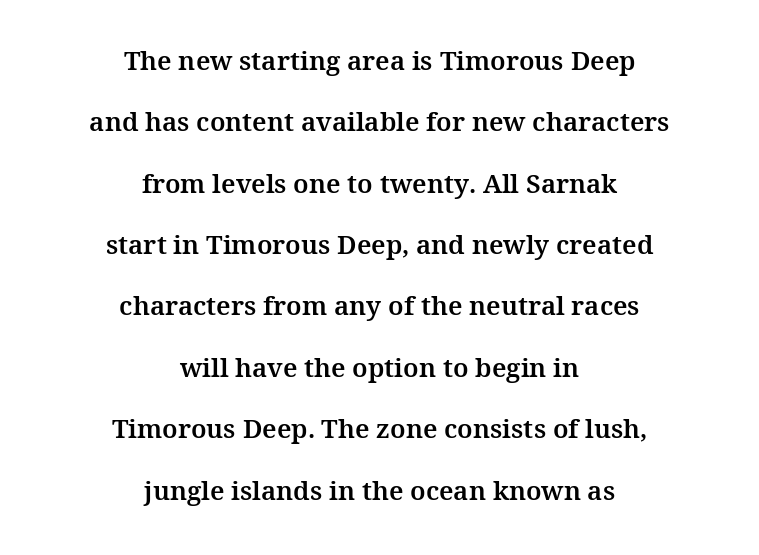
Observe the ordinary spacing: letters are neighbours, not strangers. Notice how the stems are strictly vertical — no italics here. Words float on clear page, feet unadorned. Notice the wide empty band between every row — that's loose leading. The lines in this sample share a center point and differ in where they start and stop.
